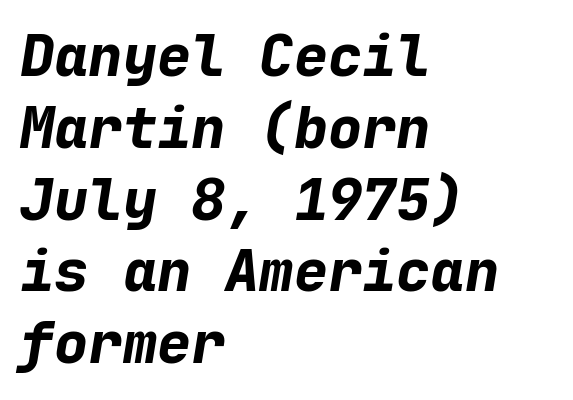
Q: Is the text bold? A: Yes.
Q: Is the text italic (slanted)? A: Yes, it leans right by about 9 degrees.
Q: Is the text underlined? A: No.
Q: How is the paragraph aligned? A: Left-aligned.
Q: Is the spacing between letters normal or unusually wide? A: Normal.
Q: Is the spacing between lines tight, normal or loose? A: Normal.
Q: Width (condensed, normal, or wide)? A: Normal.
Q: Stroke contrast? A: Low.
Q: x-height? A: Medium.
Q: Monospaced? A: Yes.
